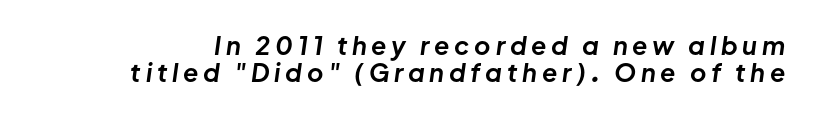
The image shows 25 px bold type, italic (leaning right); set tight line spacing (1.08x), not underlined.
